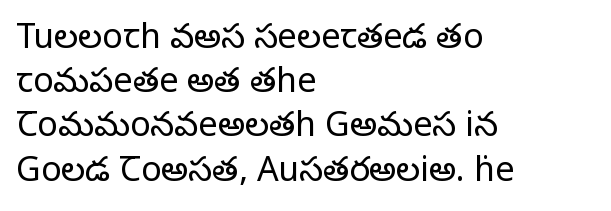
The image shows 34 px regular-weight serif type, upright; set left-aligned, normal line spacing (1.3x), normal letter spacing, not underlined; low stroke contrast and a large x-height.
